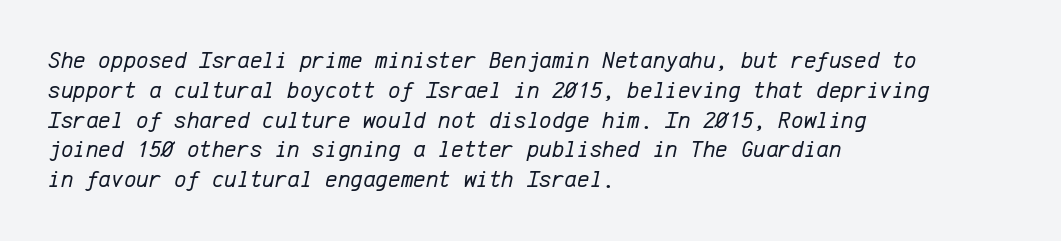
Q: Is the text bold? A: No.
Q: Is the text italic (slanted)? A: Yes, it leans right by about 12 degrees.
Q: Is the text underlined? A: No.
Q: How is the paragraph aligned? A: Left-aligned.
Q: Is the spacing between letters normal or unusually wide? A: Normal.
